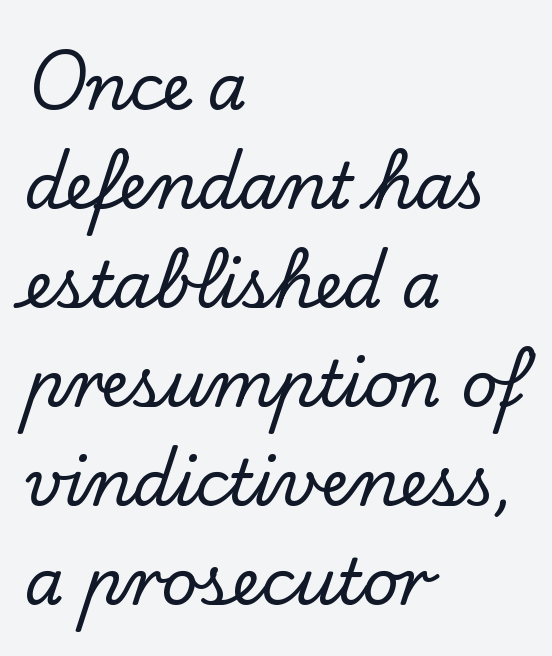
{"serif": "yes", "width": "normal", "stroke_contrast": "low", "x_height": "small", "monospaced": "no", "underline": "no", "align": "left", "line_spacing": "normal", "line_spacing_ratio": 1.57, "letter_spacing": "normal", "letter_spacing_em": 0.0, "glyph_px": 63}
